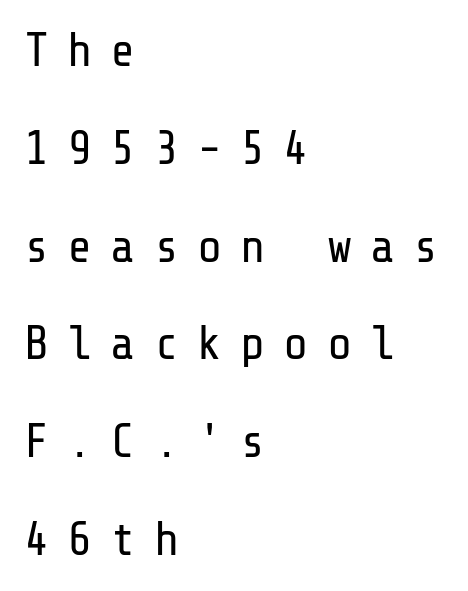
{"serif": "no", "italic": "no", "bold": "no", "weight": "regular", "width": "normal", "stroke_contrast": "low", "x_height": "medium", "underline": "no", "align": "left", "line_spacing": "loose", "line_spacing_ratio": 2.08, "letter_spacing": "wide", "letter_spacing_em": 0.38, "glyph_px": 47}
